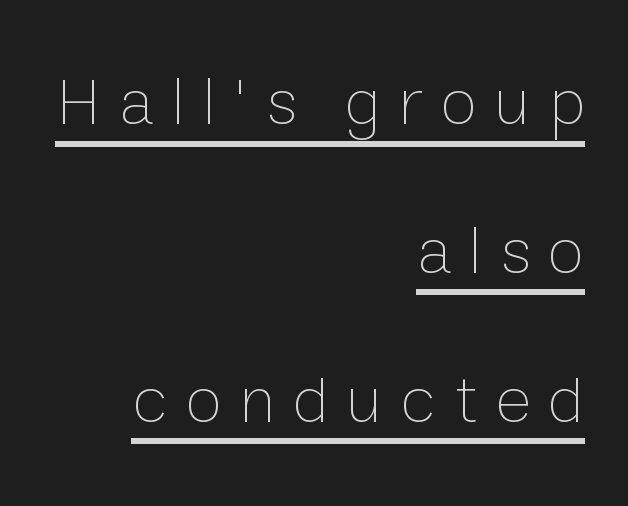
The image shows 68 px thin type, upright; set right-aligned, loose line spacing (2.19x), unusually wide letter spacing (+0.26 em), underlined; low stroke contrast and a medium x-height.
